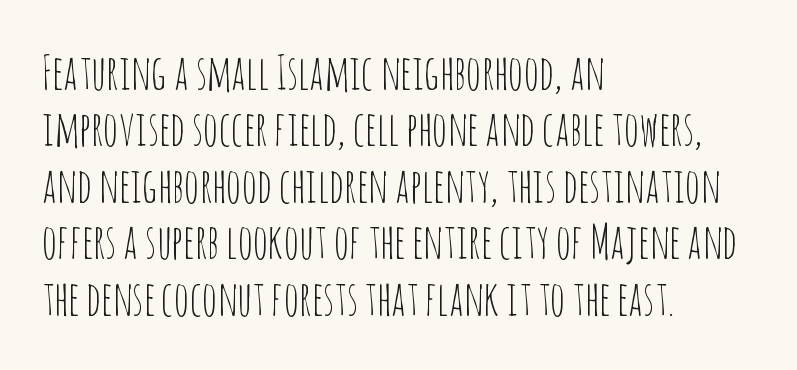
{"serif": "no", "italic": "no", "bold": "no", "weight": "thin", "width": "condensed", "stroke_contrast": "low", "x_height": "large", "monospaced": "no", "underline": "no", "align": "left", "line_spacing_ratio": 1.2, "letter_spacing": "normal", "letter_spacing_em": 0.0, "glyph_px": 47}
